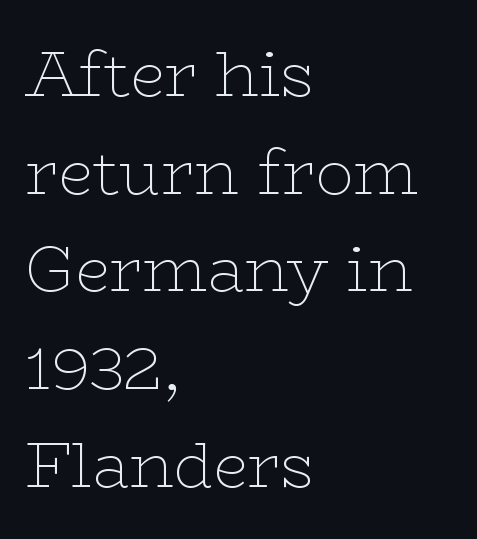
The image shows 63 px thin, wide serif type, upright; set left-aligned, normal line spacing (1.55x), normal letter spacing, not underlined; low stroke contrast and a medium x-height.
